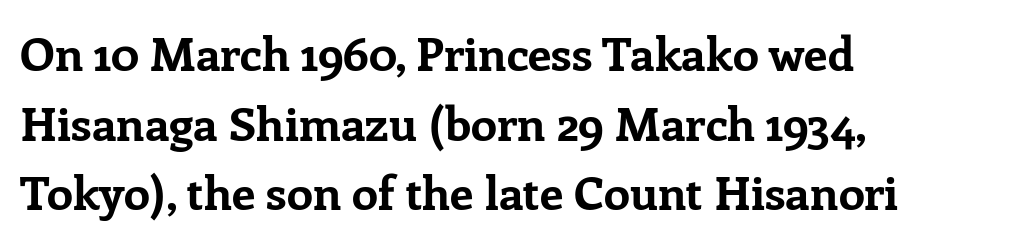
Here the designer chose a conventional face with non-uniform glyph widths. Horizontally, the lines are justified to the leading edge only. Students, this is bold: see how much ink each stroke carries. Quick note: underline off. Letterform terminals end in serifs throughout the passage. Students, note that the glyphs here touch the page at normal intervals.
